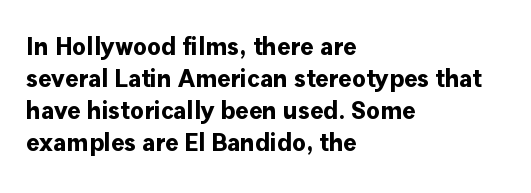
The image shows 25 px bold type, upright; set left-aligned, normal line spacing (1.28x), normal letter spacing, not underlined.
